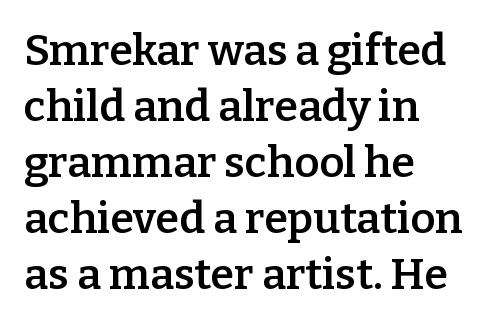
The image shows 43 px semibold serif type, upright; set left-aligned, normal line spacing (1.3x), normal letter spacing, not underlined; low stroke contrast and a medium x-height.
